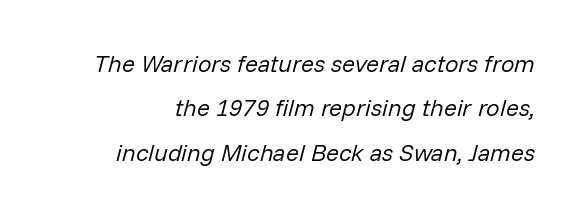
{"italic": "yes", "lean": "right", "slant_degrees": 14, "bold": "no", "underline": "no", "line_spacing_ratio": 1.85, "letter_spacing": "normal", "letter_spacing_em": 0.0, "glyph_px": 24}
